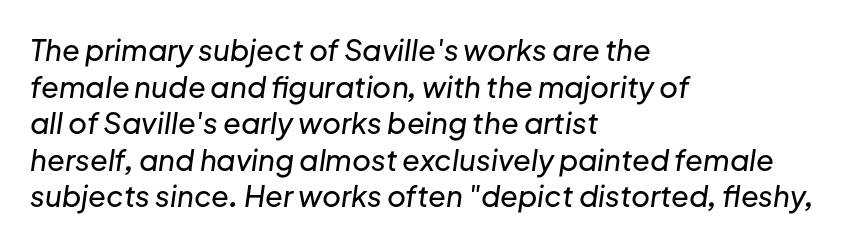
{"italic": "yes", "lean": "right", "slant_degrees": 8, "width": "normal", "stroke_contrast": "low", "x_height": "medium", "monospaced": "no", "underline": "no", "align": "left", "line_spacing": "normal", "line_spacing_ratio": 1.26, "letter_spacing": "normal", "letter_spacing_em": 0.0, "glyph_px": 29}
